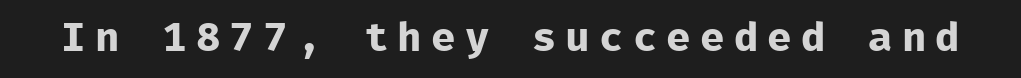
{"serif": "no", "italic": "no", "bold": "yes", "weight": "bold", "width": "normal", "stroke_contrast": "low", "x_height": "medium", "monospaced": "yes", "underline": "no", "letter_spacing": "wide", "letter_spacing_em": 0.22, "glyph_px": 41}
